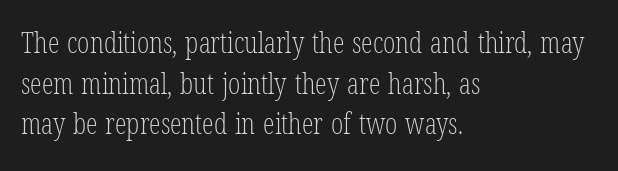
{"serif": "yes", "italic": "no", "bold": "no", "weight": "light", "width": "condensed", "stroke_contrast": "low", "x_height": "medium", "monospaced": "no", "underline": "no", "align": "left", "line_spacing": "normal", "line_spacing_ratio": 1.4, "letter_spacing": "normal", "letter_spacing_em": 0.0, "glyph_px": 29}
